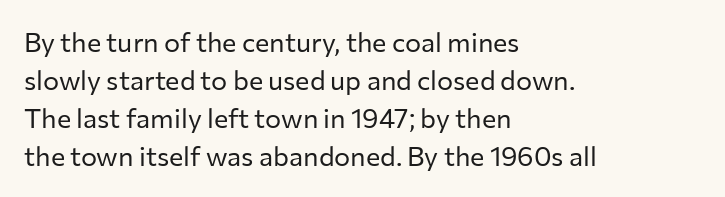
Q: Is the text bold? A: No.
Q: Is the text italic (slanted)? A: No, it is upright.
Q: Is the text underlined? A: No.
Q: How is the paragraph aligned? A: Left-aligned.
Q: Is the spacing between letters normal or unusually wide? A: Normal.
Q: Is the spacing between lines tight, normal or loose? A: Normal.
